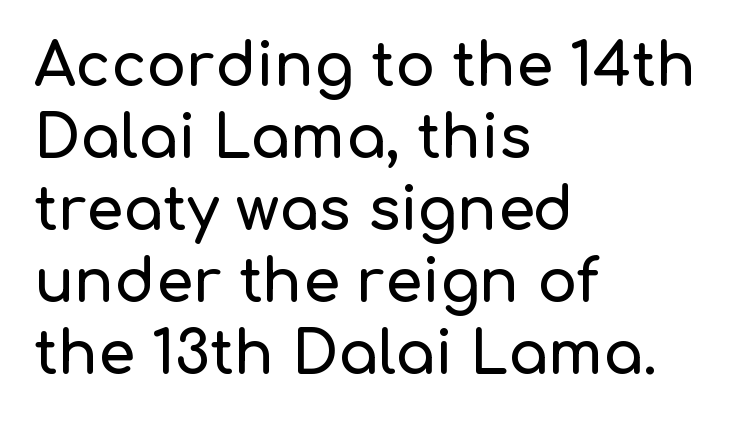
Q: Is the text italic (slanted)? A: No, it is upright.
Q: Is the typeface a serif or a sans-serif typeface? A: Sans-serif.
Q: Is the text underlined? A: No.
Q: How is the paragraph aligned? A: Left-aligned.
Q: Is the spacing between letters normal or unusually wide? A: Normal.
Q: Width (condensed, normal, or wide)? A: Normal.
Q: Stroke contrast? A: Low.
Q: x-height? A: Medium.
Q: Monospaced? A: No.
